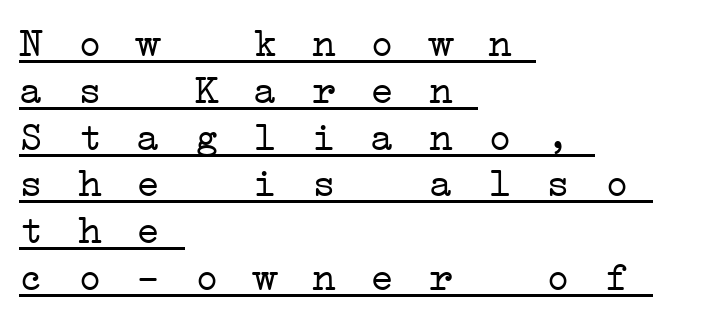
The face used here is monospaced, like something from a code editor. The characters display serif detailing at their extremities. Each line of the rendering has a horizontal stroke beneath the glyphs. A typesetter would call this heavily tracked-out type.
